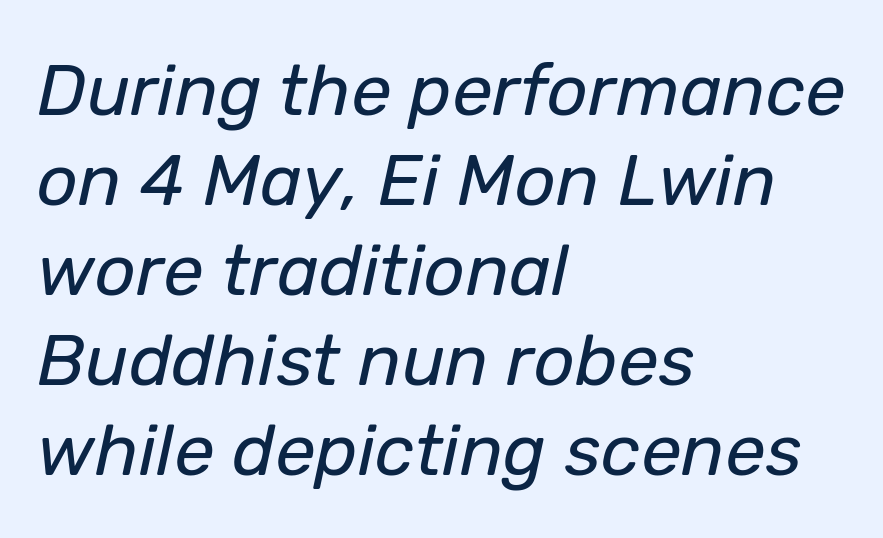
Q: Is the text bold? A: No.
Q: Is the text italic (slanted)? A: Yes, it leans right by about 12 degrees.
Q: Is the text underlined? A: No.
Q: How is the paragraph aligned? A: Left-aligned.
Q: Is the spacing between letters normal or unusually wide? A: Normal.
Q: Is the spacing between lines tight, normal or loose? A: Normal.
Q: Width (condensed, normal, or wide)? A: Normal.
Q: Stroke contrast? A: Low.
Q: x-height? A: Medium.
Q: Monospaced? A: No.
